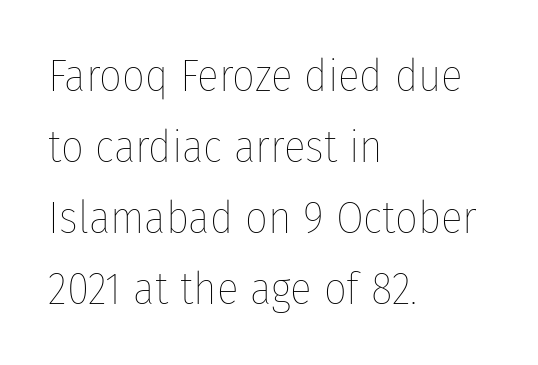
Leading: standard. The specimen reads as upright at a glance. These lines are set flush left with a ragged right edge. You could not count columns in this text — the font is proportionally spaced. The cut favours lightness, reaching ordinary text weight at its darkest.
